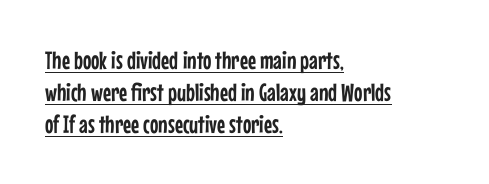
{"italic": "no", "underline": "yes", "align": "left", "line_spacing": "normal", "line_spacing_ratio": 1.28, "letter_spacing": "normal", "letter_spacing_em": 0.0, "glyph_px": 25}
